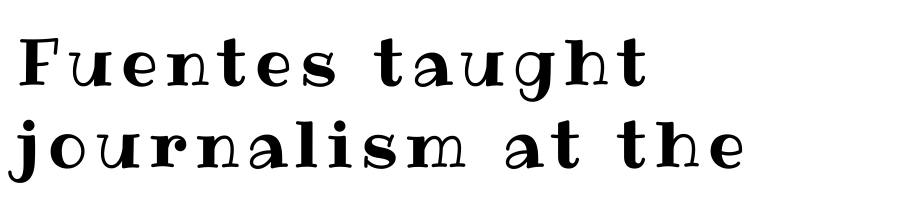
{"italic": "no", "width": "normal", "stroke_contrast": "medium", "x_height": "medium", "monospaced": "no", "underline": "no", "align": "left", "line_spacing": "normal", "line_spacing_ratio": 1.26, "glyph_px": 65}
